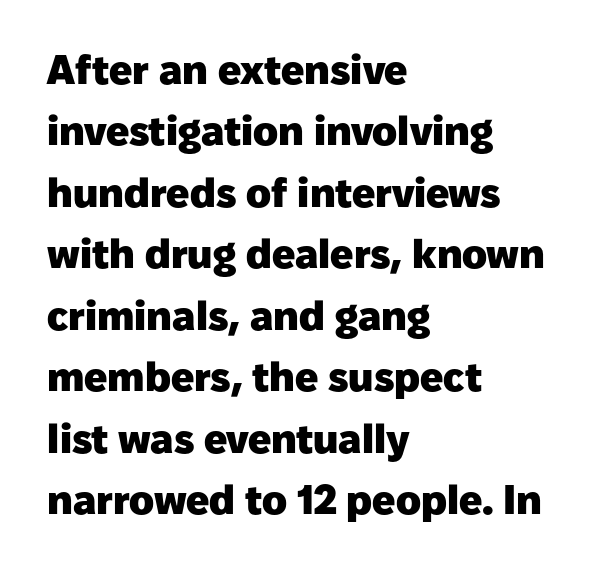
{"serif": "no", "italic": "no", "bold": "yes", "weight": "heavy", "width": "normal", "stroke_contrast": "low", "x_height": "medium", "monospaced": "no", "underline": "no", "align": "left", "line_spacing": "normal", "line_spacing_ratio": 1.5, "letter_spacing": "normal", "letter_spacing_em": 0.0, "glyph_px": 41}
